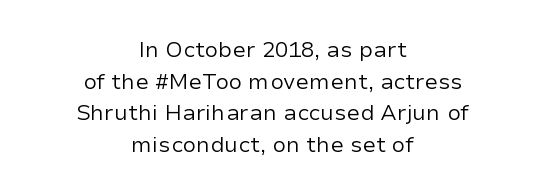
The image shows 22 px text type, upright; set centered, normal line spacing (1.44x), normal letter spacing, not underlined.
